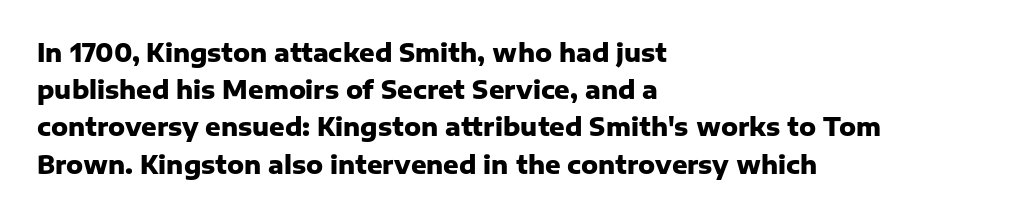
The image shows 24 px bold type, upright; set left-aligned, normal line spacing (1.55x), normal letter spacing, not underlined.
